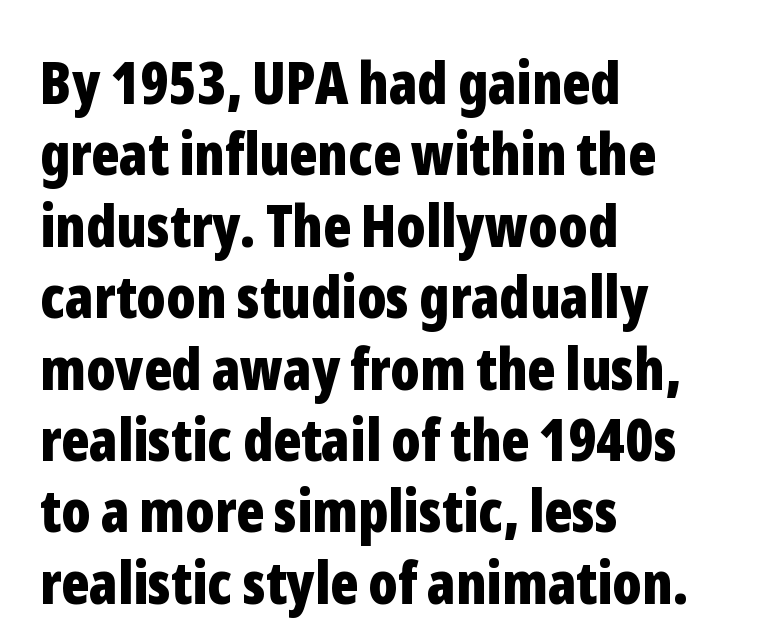
{"serif": "no", "italic": "no", "bold": "yes", "weight": "bold", "width": "condensed", "stroke_contrast": "low", "x_height": "medium", "monospaced": "no", "underline": "no", "align": "left", "line_spacing_ratio": 1.21, "letter_spacing": "normal", "letter_spacing_em": 0.0, "glyph_px": 59}
